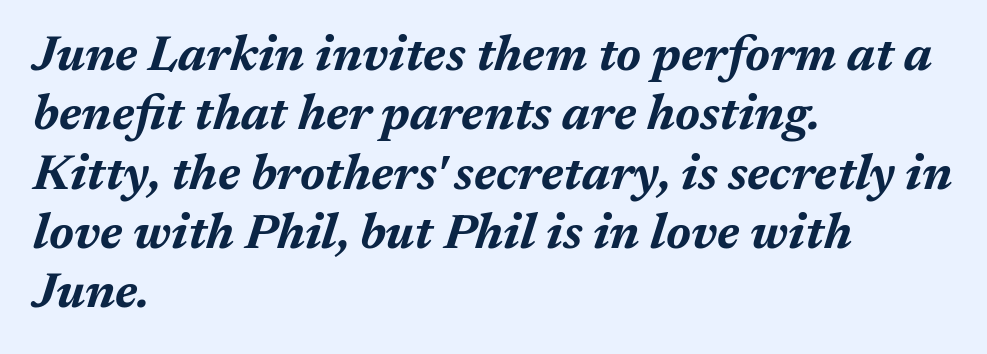
The zone under the glyphs is completely vacant. The passage shown is typed in a proportional face where columns would drift. The lines in this sample share a left origin and differ only in where they stop. There is no visible air inserted between adjacent glyphs.
